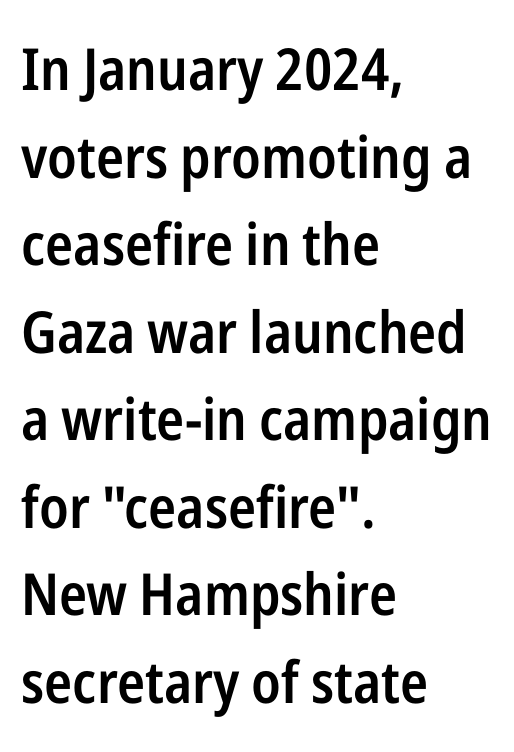
The image shows 58 px semibold, condensed sans-serif type, upright; set left-aligned, normal line spacing (1.51x), normal letter spacing, not underlined; low stroke contrast and a medium x-height.
